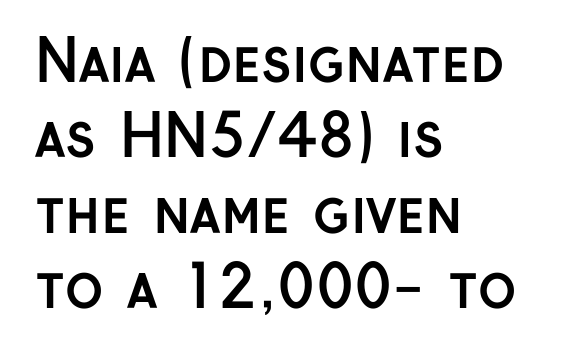
Q: Is the text bold? A: Yes.
Q: Is the text italic (slanted)? A: No, it is upright.
Q: Is the typeface a serif or a sans-serif typeface? A: Sans-serif.
Q: Is the text underlined? A: No.
Q: How is the paragraph aligned? A: Left-aligned.
Q: Is the spacing between letters normal or unusually wide? A: Normal.
Q: Is the spacing between lines tight, normal or loose? A: Normal.
Q: Width (condensed, normal, or wide)? A: Normal.
Q: Stroke contrast? A: Low.
Q: x-height? A: Medium.
Q: Monospaced? A: No.
